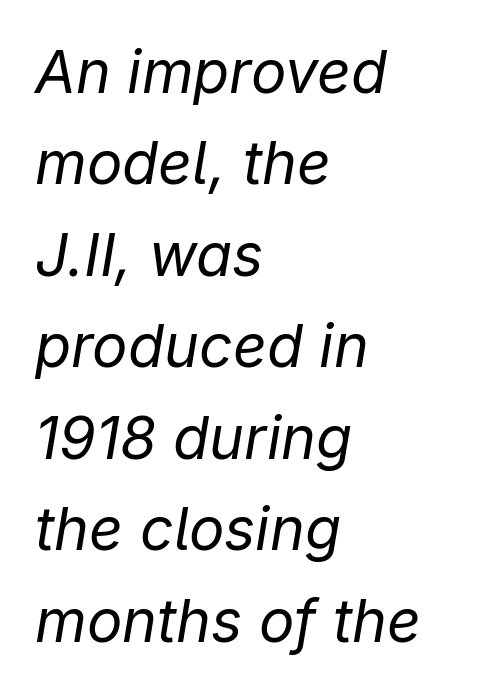
Q: Is the text bold? A: No.
Q: Is the text italic (slanted)? A: Yes, it leans right by about 9 degrees.
Q: Is the text underlined? A: No.
Q: How is the paragraph aligned? A: Left-aligned.
Q: Is the spacing between letters normal or unusually wide? A: Normal.
Q: Is the spacing between lines tight, normal or loose? A: Normal.
Q: Width (condensed, normal, or wide)? A: Normal.
Q: Stroke contrast? A: Low.
Q: x-height? A: Medium.
Q: Monospaced? A: No.
